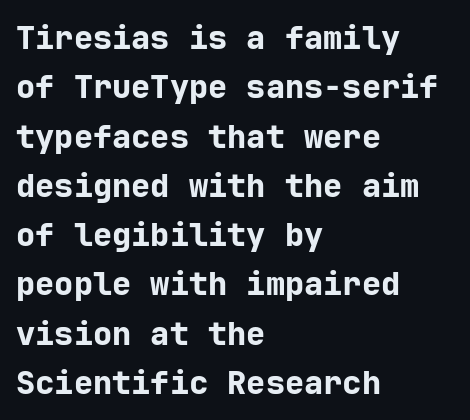
Q: Is the text bold? A: Yes.
Q: Is the text italic (slanted)? A: No, it is upright.
Q: Is the typeface a serif or a sans-serif typeface? A: Sans-serif.
Q: Is the text underlined? A: No.
Q: How is the paragraph aligned? A: Left-aligned.
Q: Is the spacing between letters normal or unusually wide? A: Normal.
Q: Is the spacing between lines tight, normal or loose? A: Normal.
Q: Width (condensed, normal, or wide)? A: Normal.
Q: Stroke contrast? A: Low.
Q: x-height? A: Medium.
